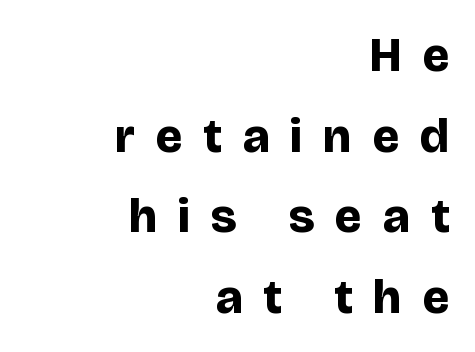
Q: Is the text bold? A: Yes.
Q: Is the text italic (slanted)? A: No, it is upright.
Q: Is the typeface a serif or a sans-serif typeface? A: Sans-serif.
Q: Is the text underlined? A: No.
Q: How is the paragraph aligned? A: Right-aligned.
Q: Is the spacing between letters normal or unusually wide? A: Unusually wide.
Q: Is the spacing between lines tight, normal or loose? A: Normal.
Q: Width (condensed, normal, or wide)? A: Normal.
Q: Stroke contrast? A: Low.
Q: x-height? A: Large.
Q: Monospaced? A: No.
